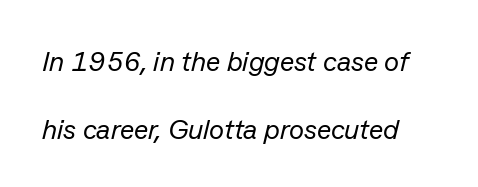
Q: Is the text bold? A: No.
Q: Is the text italic (slanted)? A: Yes, it leans right by about 13 degrees.
Q: Is the text underlined? A: No.
Q: Is the spacing between letters normal or unusually wide? A: Normal.
Q: Is the spacing between lines tight, normal or loose? A: Loose.
Q: Width (condensed, normal, or wide)? A: Normal.
Q: Stroke contrast? A: Low.
Q: x-height? A: Medium.
Q: Monospaced? A: No.
